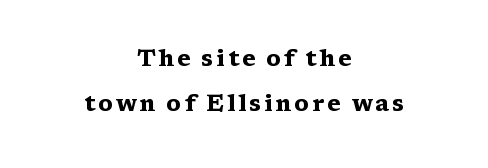
Q: Is the text bold? A: Yes.
Q: Is the text italic (slanted)? A: No, it is upright.
Q: Is the text underlined? A: No.
Q: How is the paragraph aligned? A: Centered.
Q: Is the spacing between lines tight, normal or loose? A: Loose.
